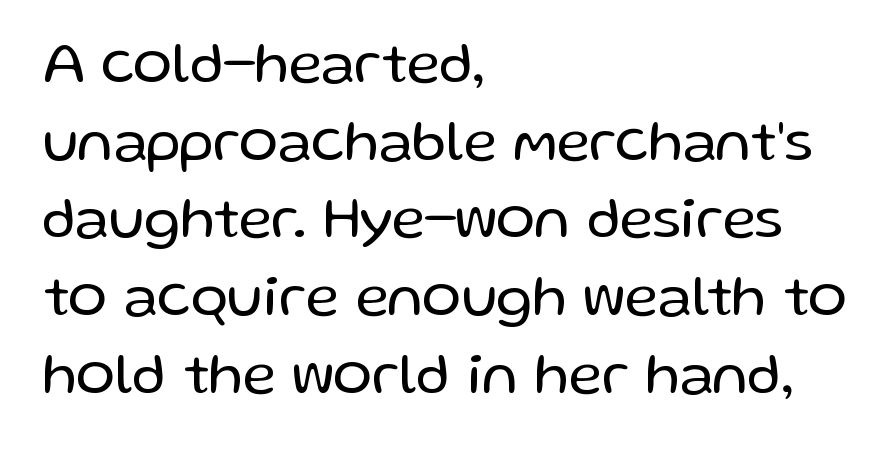
{"serif": "no", "italic": "no", "bold": "no", "weight": "regular", "width": "normal", "stroke_contrast": "low", "x_height": "medium", "monospaced": "no", "underline": "no", "align": "left", "line_spacing": "normal", "line_spacing_ratio": 1.34, "letter_spacing": "normal", "letter_spacing_em": 0.0, "glyph_px": 58}
